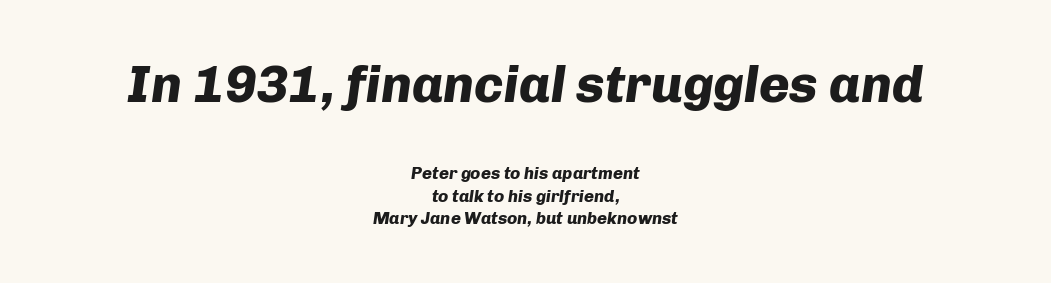
The image shows 52 px heavy type, italic (leaning right); set centered, normal line spacing (1.32x), normal letter spacing, not underlined; the first (top) block is 3.06x larger; low stroke contrast and a medium x-height.
